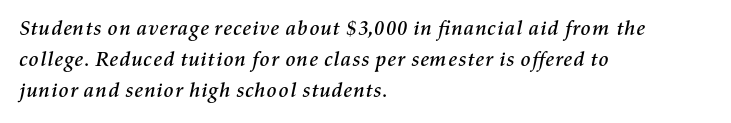
Q: Is the text italic (slanted)? A: Yes, it leans right by about 11 degrees.
Q: Is the text underlined? A: No.
Q: How is the paragraph aligned? A: Left-aligned.
Q: Is the spacing between letters normal or unusually wide? A: Normal.
Q: Is the spacing between lines tight, normal or loose? A: Normal.
